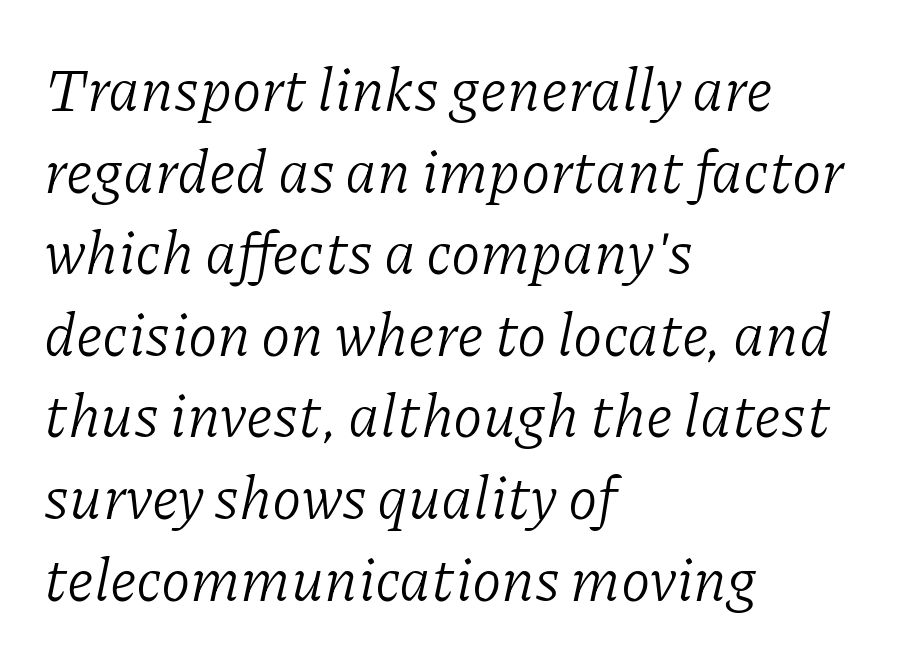
Q: Is the text bold? A: No.
Q: Is the text italic (slanted)? A: Yes, it leans right by about 11 degrees.
Q: Is the typeface a serif or a sans-serif typeface? A: Serif.
Q: Is the text underlined? A: No.
Q: How is the paragraph aligned? A: Left-aligned.
Q: Is the spacing between letters normal or unusually wide? A: Normal.
Q: Is the spacing between lines tight, normal or loose? A: Normal.
Q: Width (condensed, normal, or wide)? A: Normal.
Q: Stroke contrast? A: Low.
Q: x-height? A: Medium.
Q: Monospaced? A: No.
